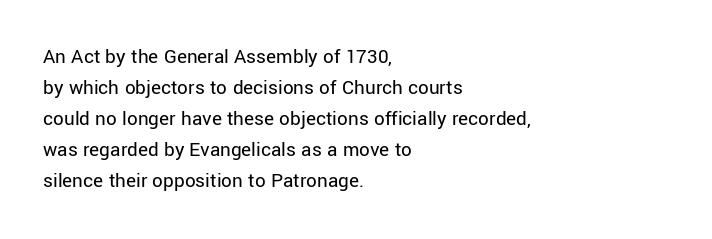
No chunkiness to these letters — they're not bold. The area under the type is left untouched. This rendering uses left alignment, leaving the right contour irregular. The font's upright variant was chosen for this text. Compared with typical body copy, the letter spacing here is the same.
